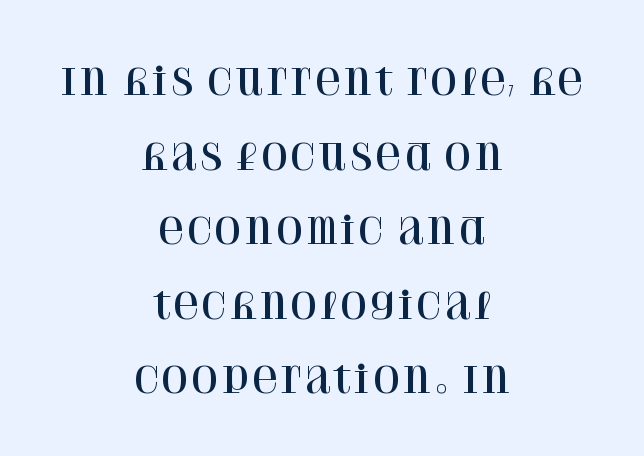
Q: Is the text italic (slanted)? A: No, it is upright.
Q: Is the typeface a serif or a sans-serif typeface? A: Serif.
Q: Is the text underlined? A: No.
Q: How is the paragraph aligned? A: Centered.
Q: Is the spacing between letters normal or unusually wide? A: Normal.
Q: Is the spacing between lines tight, normal or loose? A: Loose.
Q: Width (condensed, normal, or wide)? A: Normal.
Q: Stroke contrast? A: High.
Q: x-height? A: Large.
Q: Monospaced? A: No.
